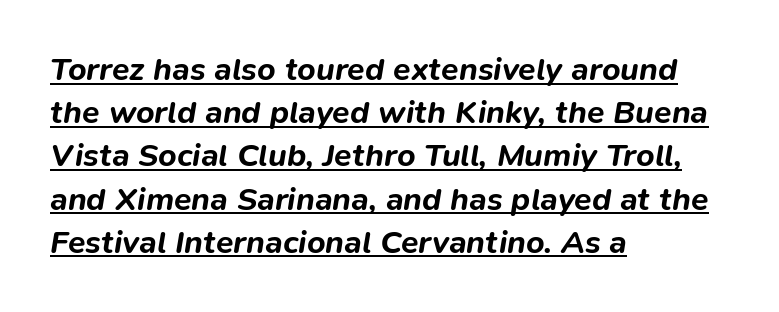
Underline: present. Horizontally, the lines are justified to the leading edge only. If you measured baseline to baseline, you'd find a middling distance. The passage shown is typed in a proportional face where columns would drift. Each word holds together tightly as a unit, with standard inter-letter gaps.
